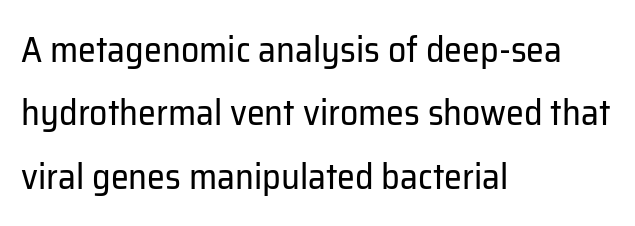
Q: Is the text bold? A: No.
Q: Is the text italic (slanted)? A: No, it is upright.
Q: Is the typeface a serif or a sans-serif typeface? A: Sans-serif.
Q: Is the text underlined? A: No.
Q: How is the paragraph aligned? A: Left-aligned.
Q: Is the spacing between letters normal or unusually wide? A: Normal.
Q: Width (condensed, normal, or wide)? A: Normal.
Q: Stroke contrast? A: Low.
Q: x-height? A: Medium.
Q: Monospaced? A: No.
